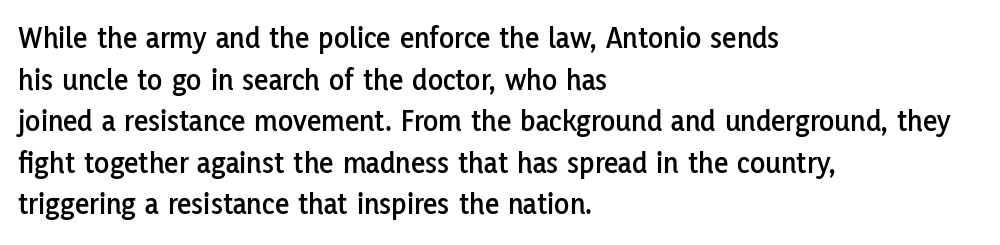
Q: Is the text italic (slanted)? A: No, it is upright.
Q: Is the typeface a serif or a sans-serif typeface? A: Sans-serif.
Q: Is the text underlined? A: No.
Q: How is the paragraph aligned? A: Left-aligned.
Q: Is the spacing between letters normal or unusually wide? A: Normal.
Q: Is the spacing between lines tight, normal or loose? A: Normal.
Q: Width (condensed, normal, or wide)? A: Normal.
Q: Stroke contrast? A: Low.
Q: x-height? A: Medium.
Q: Monospaced? A: No.
